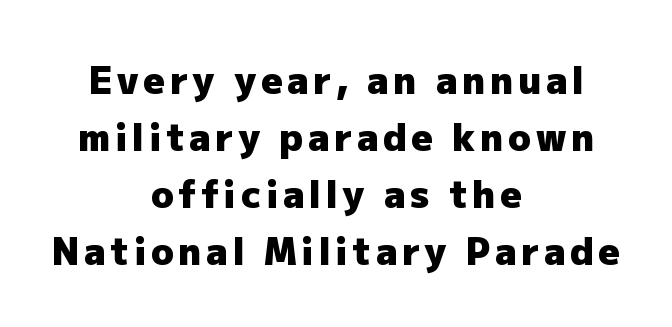
{"serif": "no", "italic": "no", "bold": "yes", "weight": "heavy", "width": "normal", "stroke_contrast": "low", "x_height": "medium", "monospaced": "no", "underline": "no", "align": "center", "line_spacing": "normal", "line_spacing_ratio": 1.54, "glyph_px": 37}
